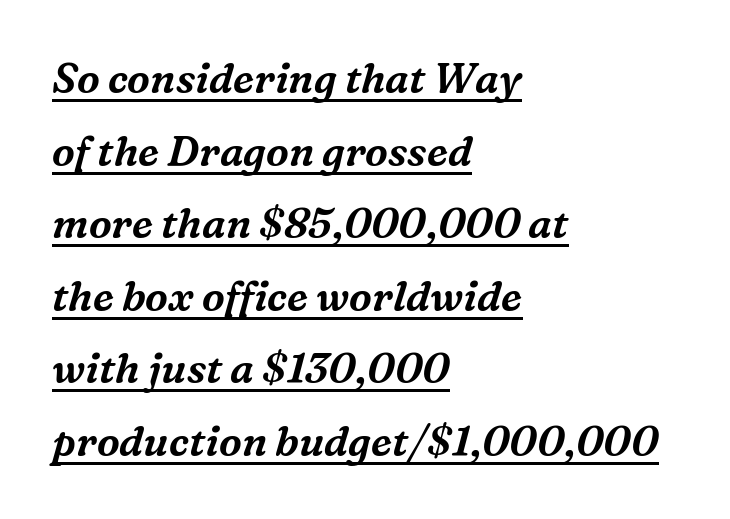
The setting favours the left margin, as ordinary paragraphs usually do. An italicized treatment has been applied to the whole sample. The glyphs are accompanied by a horizontal stroke just below them. You can tell from the footed stems that serif type was used. The letters sit at their default tracking, neither squeezed nor spread. Think of a printed novel: that variable character pitch is what you see here.
